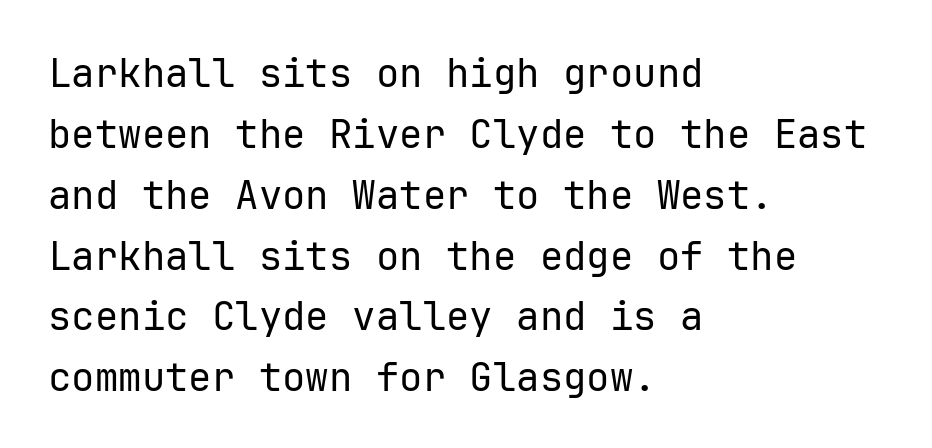
{"serif": "no", "italic": "no", "bold": "no", "weight": "regular", "width": "normal", "stroke_contrast": "low", "x_height": "medium", "monospaced": "yes", "underline": "no", "align": "left", "line_spacing": "normal", "line_spacing_ratio": 1.56, "letter_spacing": "normal", "letter_spacing_em": 0.0, "glyph_px": 39}
